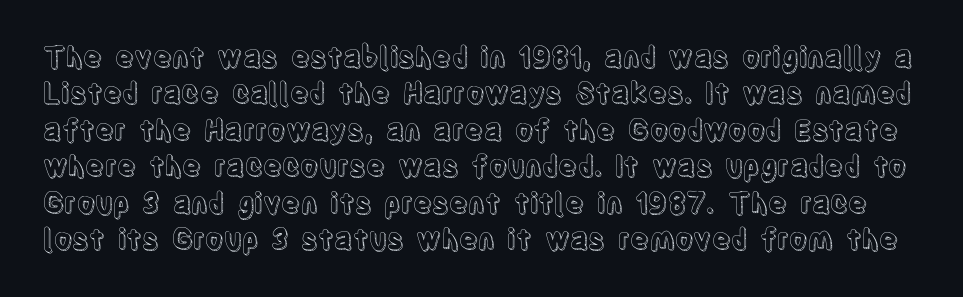
Q: Is the text italic (slanted)? A: No, it is upright.
Q: Is the text underlined? A: No.
Q: Is the spacing between letters normal or unusually wide? A: Normal.
Q: Is the spacing between lines tight, normal or loose? A: Normal.
Q: Width (condensed, normal, or wide)? A: Condensed.
Q: x-height? A: Large.
Q: Monospaced? A: No.
